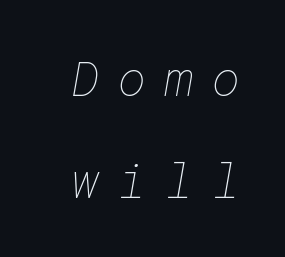
{"bold": "no", "weight": "thin", "width": "normal", "stroke_contrast": "low", "x_height": "medium", "underline": "no", "line_spacing": "loose", "line_spacing_ratio": 2.12, "letter_spacing": "wide", "letter_spacing_em": 0.39, "glyph_px": 48}
